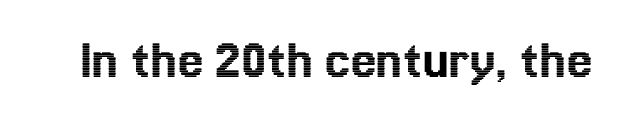
A typesetter would call this proportional, since set widths differ per character. This is roman type, the default non-slanted kind. Just letters on the line, the space beneath them empty. Glyph-to-glyph distance matches everyday printed text.
